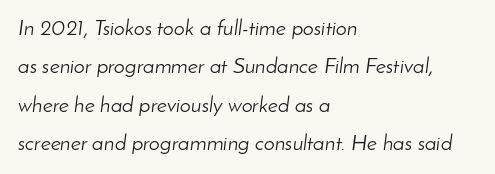
{"italic": "yes", "lean": "right", "slant_degrees": 8, "bold": "no", "underline": "no", "align": "left", "line_spacing_ratio": 1.74, "letter_spacing": "normal", "letter_spacing_em": 0.0, "glyph_px": 22}
